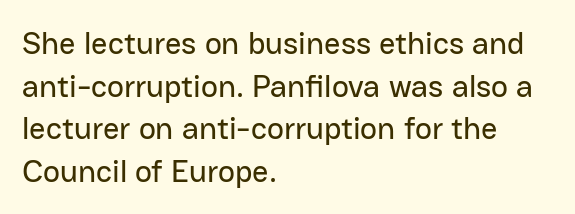
Q: Is the text italic (slanted)? A: No, it is upright.
Q: Is the typeface a serif or a sans-serif typeface? A: Sans-serif.
Q: Is the text underlined? A: No.
Q: How is the paragraph aligned? A: Left-aligned.
Q: Is the spacing between letters normal or unusually wide? A: Normal.
Q: Is the spacing between lines tight, normal or loose? A: Normal.
Q: Width (condensed, normal, or wide)? A: Normal.
Q: Stroke contrast? A: Low.
Q: x-height? A: Medium.
Q: Monospaced? A: No.
